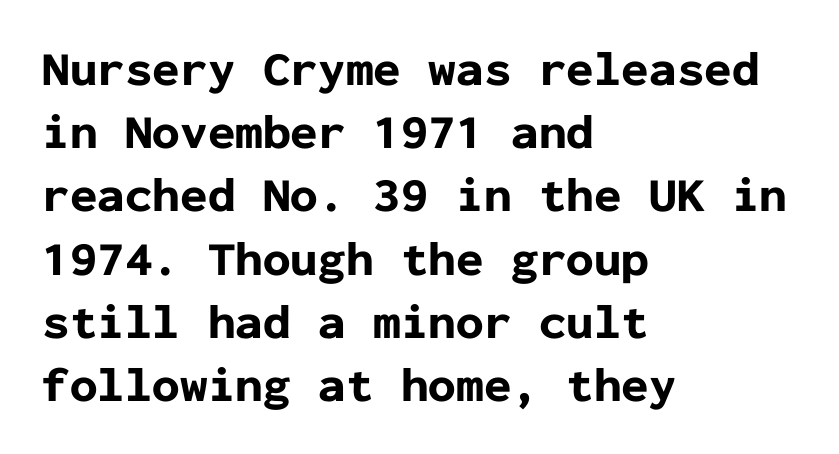
Q: Is the text bold? A: Yes.
Q: Is the text italic (slanted)? A: No, it is upright.
Q: Is the typeface a serif or a sans-serif typeface? A: Sans-serif.
Q: Is the text underlined? A: No.
Q: How is the paragraph aligned? A: Left-aligned.
Q: Is the spacing between letters normal or unusually wide? A: Normal.
Q: Is the spacing between lines tight, normal or loose? A: Normal.
Q: Width (condensed, normal, or wide)? A: Normal.
Q: Stroke contrast? A: Low.
Q: x-height? A: Medium.
Q: Monospaced? A: Yes.
